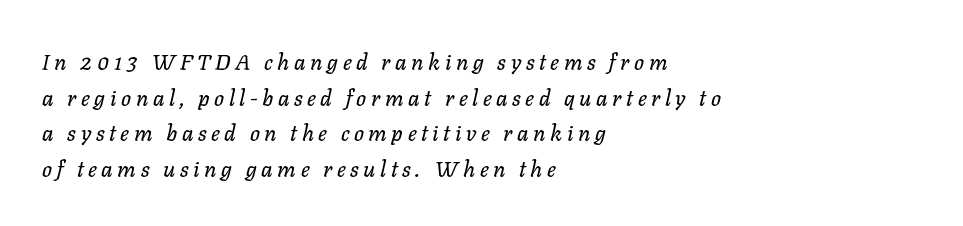
Q: Is the text italic (slanted)? A: Yes, it leans right by about 11 degrees.
Q: Is the text underlined? A: No.
Q: How is the paragraph aligned? A: Left-aligned.
Q: Is the spacing between letters normal or unusually wide? A: Unusually wide.
Q: Is the spacing between lines tight, normal or loose? A: Normal.
